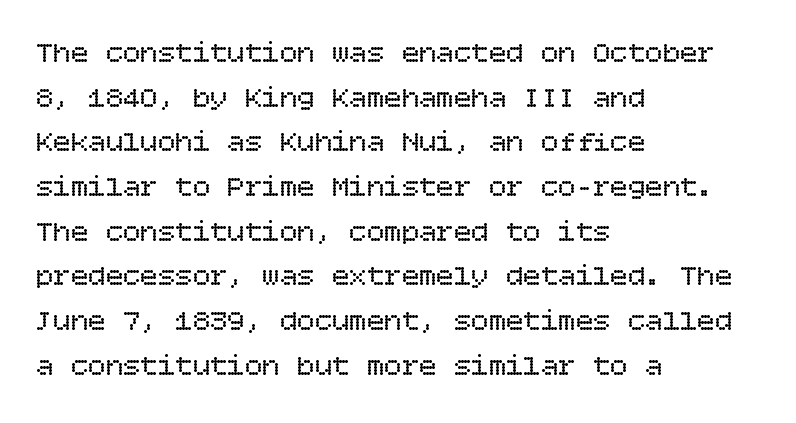
{"italic": "no", "bold": "no", "weight": "regular", "width": "normal", "stroke_contrast": "low", "x_height": "large", "underline": "no", "align": "left", "line_spacing": "normal", "line_spacing_ratio": 1.54, "letter_spacing": "normal", "letter_spacing_em": 0.0, "glyph_px": 29}
